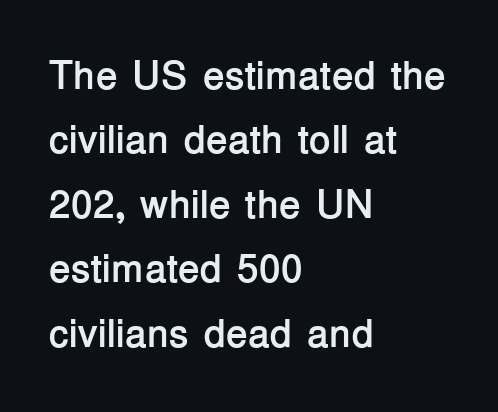
The image shows 40 px semibold sans-serif type, upright; set left-aligned, normal line spacing (1.61x), normal letter spacing, not underlined; low stroke contrast and a medium x-height.
